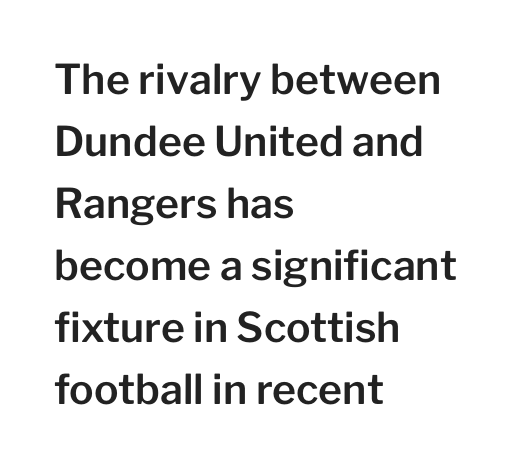
Q: Is the text italic (slanted)? A: No, it is upright.
Q: Is the typeface a serif or a sans-serif typeface? A: Sans-serif.
Q: Is the text underlined? A: No.
Q: How is the paragraph aligned? A: Left-aligned.
Q: Is the spacing between letters normal or unusually wide? A: Normal.
Q: Is the spacing between lines tight, normal or loose? A: Normal.
Q: Width (condensed, normal, or wide)? A: Normal.
Q: Stroke contrast? A: Low.
Q: x-height? A: Medium.
Q: Monospaced? A: No.
